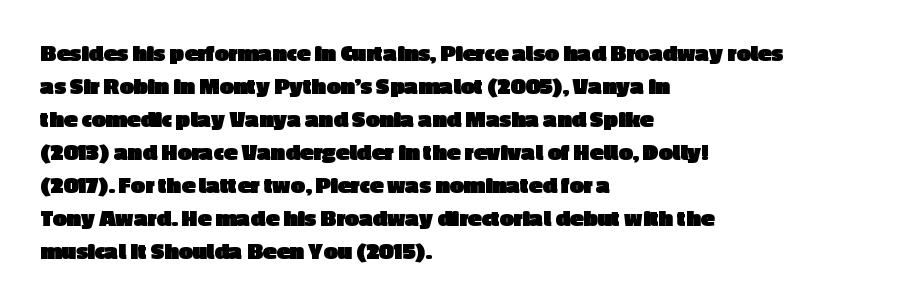
A full-strength bold gives these letters their thick strokes. The gaps between neighbouring characters are ordinary and unremarkable. The lines sit at an ordinary, default distance from one another. Descender tails drop into unmarked territory.
